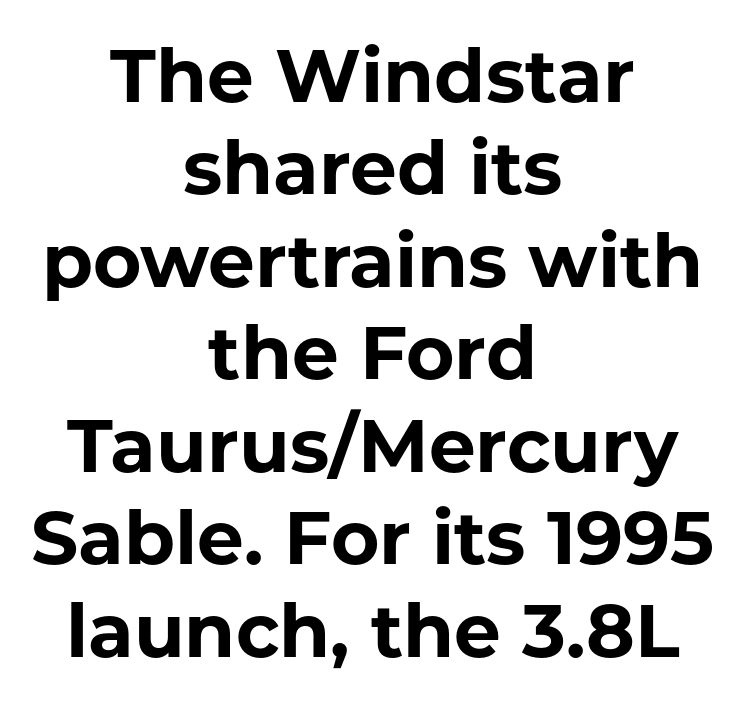
{"serif": "no", "italic": "no", "bold": "yes", "weight": "bold", "width": "normal", "stroke_contrast": "low", "x_height": "medium", "monospaced": "no", "underline": "no", "align": "center", "line_spacing": "normal", "line_spacing_ratio": 1.25, "letter_spacing": "normal", "letter_spacing_em": 0.0, "glyph_px": 74}
